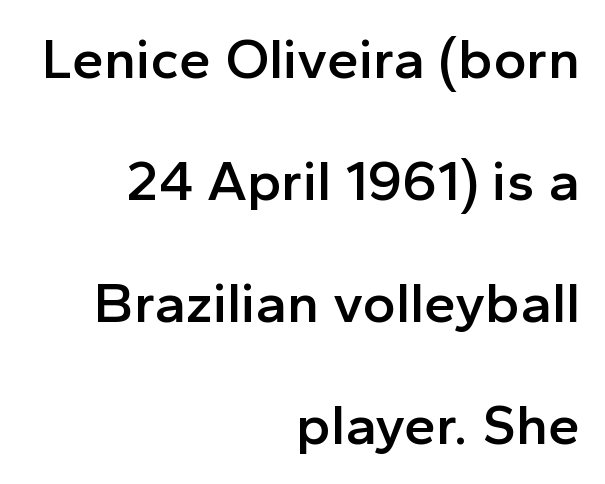
Q: Is the text bold? A: Semi-bold.
Q: Is the text italic (slanted)? A: No, it is upright.
Q: Is the typeface a serif or a sans-serif typeface? A: Sans-serif.
Q: Is the text underlined? A: No.
Q: How is the paragraph aligned? A: Right-aligned.
Q: Is the spacing between letters normal or unusually wide? A: Normal.
Q: Is the spacing between lines tight, normal or loose? A: Loose.
Q: Width (condensed, normal, or wide)? A: Normal.
Q: x-height? A: Medium.
Q: Monospaced? A: No.
